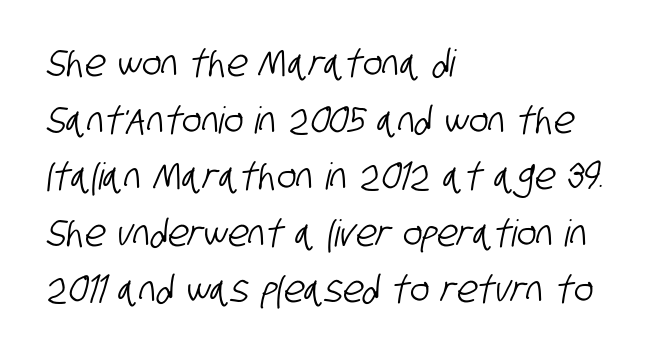
Q: Is the typeface a serif or a sans-serif typeface? A: Sans-serif.
Q: Is the text underlined? A: No.
Q: How is the paragraph aligned? A: Left-aligned.
Q: Is the spacing between letters normal or unusually wide? A: Normal.
Q: Is the spacing between lines tight, normal or loose? A: Normal.
Q: Width (condensed, normal, or wide)? A: Condensed.
Q: Stroke contrast? A: Low.
Q: x-height? A: Large.
Q: Monospaced? A: No.
